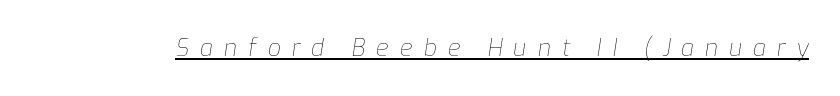
Underlining? Definitely there. Italic? Definitely — the glyphs are oblique. This reads as an unemphasized weight, regular at the heaviest. Caption: expanded tracking, letters set apart.
